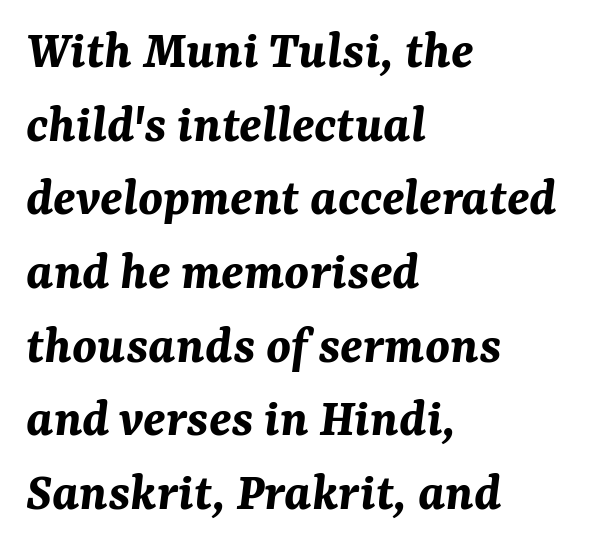
The image shows 55 px bold type, italic (leaning right); set left-aligned, normal line spacing (1.34x), normal letter spacing, not underlined; medium stroke contrast and a medium x-height.
